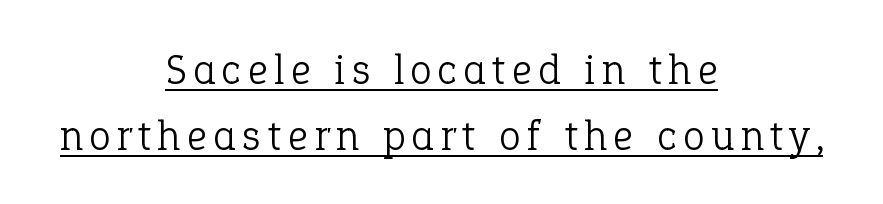
Q: Is the text bold? A: No.
Q: Is the text italic (slanted)? A: No, it is upright.
Q: Is the typeface a serif or a sans-serif typeface? A: Serif.
Q: Is the text underlined? A: Yes.
Q: How is the paragraph aligned? A: Centered.
Q: Is the spacing between lines tight, normal or loose? A: Normal.
Q: Width (condensed, normal, or wide)? A: Normal.
Q: Stroke contrast? A: Low.
Q: x-height? A: Medium.
Q: Monospaced? A: No.
